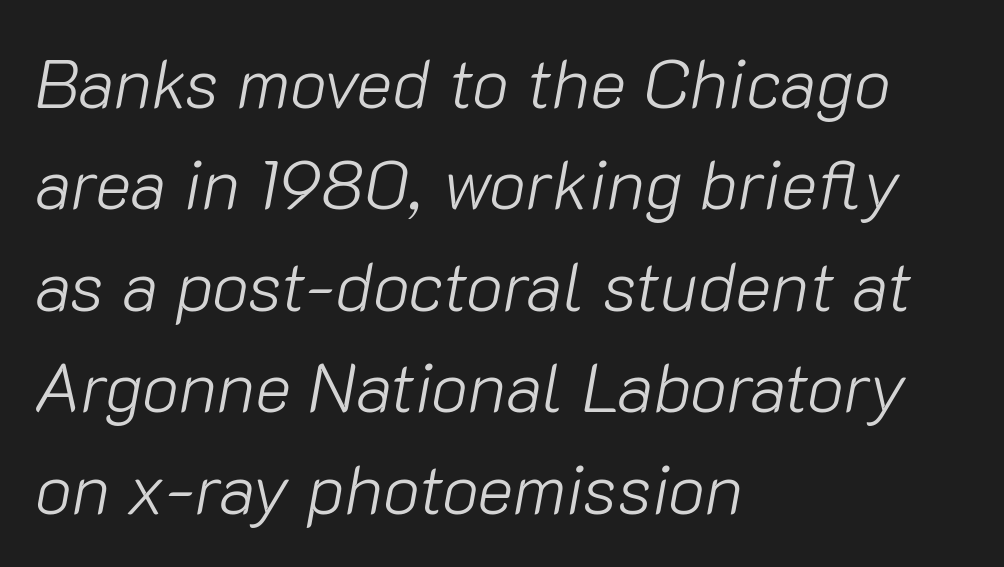
Q: Is the text bold? A: No.
Q: Is the text italic (slanted)? A: Yes, it leans right by about 10 degrees.
Q: Is the text underlined? A: No.
Q: How is the paragraph aligned? A: Left-aligned.
Q: Is the spacing between letters normal or unusually wide? A: Normal.
Q: Is the spacing between lines tight, normal or loose? A: Normal.
Q: Width (condensed, normal, or wide)? A: Normal.
Q: Stroke contrast? A: Low.
Q: x-height? A: Medium.
Q: Monospaced? A: No.
